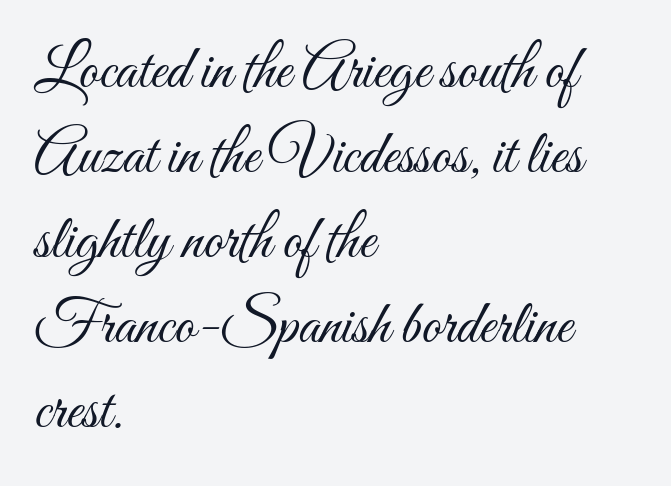
{"bold": "no", "weight": "light", "width": "condensed", "stroke_contrast": "medium", "x_height": "small", "monospaced": "no", "underline": "no", "align": "left", "line_spacing": "normal", "line_spacing_ratio": 1.37, "letter_spacing": "normal", "letter_spacing_em": 0.0, "glyph_px": 62}
